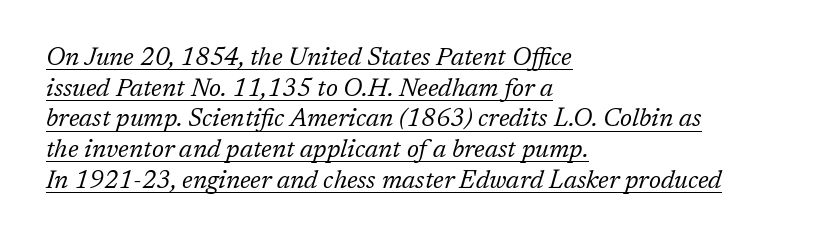
Q: Is the text bold? A: No.
Q: Is the text italic (slanted)? A: Yes, it leans right by about 17 degrees.
Q: Is the text underlined? A: Yes.
Q: How is the paragraph aligned? A: Left-aligned.
Q: Is the spacing between letters normal or unusually wide? A: Normal.
